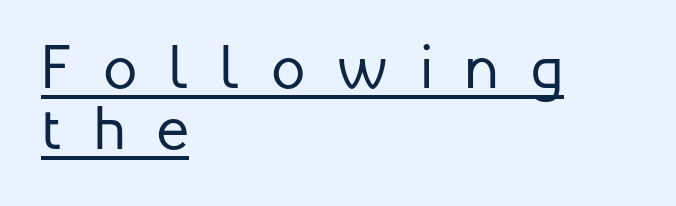
The weight tops out at a normal text grade. The string is rendered with underlining switched on. The passage shown stacks its lines with hardly any gap. Loose tracking; the words dissolve into strings of separated letters. Think of a printed novel: that variable character pitch is what you see here. Observe the absence of serifs on each vertical stroke in this sample.
